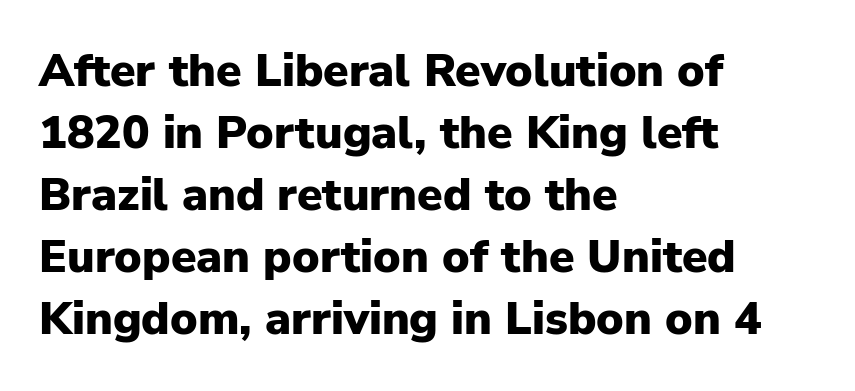
Q: Is the text bold? A: Yes.
Q: Is the text italic (slanted)? A: No, it is upright.
Q: Is the typeface a serif or a sans-serif typeface? A: Sans-serif.
Q: Is the text underlined? A: No.
Q: How is the paragraph aligned? A: Left-aligned.
Q: Is the spacing between letters normal or unusually wide? A: Normal.
Q: Is the spacing between lines tight, normal or loose? A: Normal.
Q: Width (condensed, normal, or wide)? A: Normal.
Q: Stroke contrast? A: Low.
Q: x-height? A: Medium.
Q: Monospaced? A: No.
